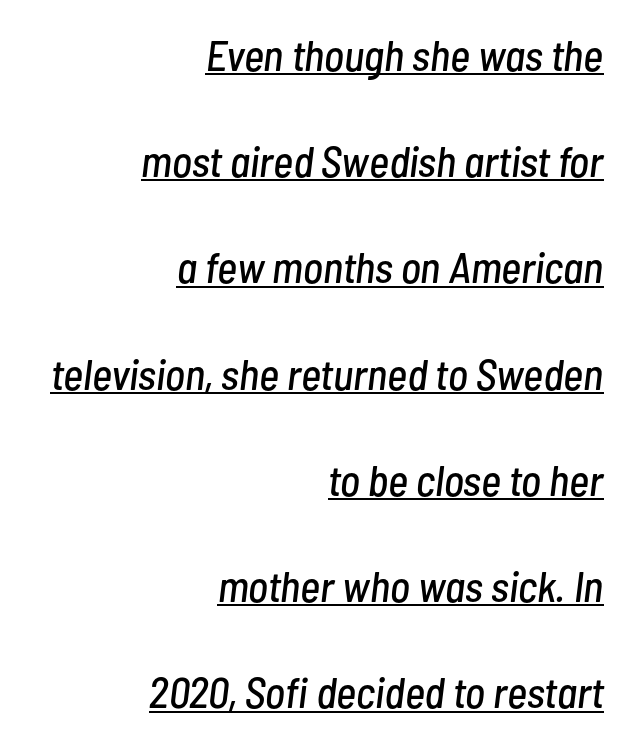
Q: Is the text italic (slanted)? A: Yes, it leans right by about 7 degrees.
Q: Is the text underlined? A: Yes.
Q: How is the paragraph aligned? A: Right-aligned.
Q: Is the spacing between letters normal or unusually wide? A: Normal.
Q: Is the spacing between lines tight, normal or loose? A: Loose.
Q: Width (condensed, normal, or wide)? A: Condensed.
Q: Stroke contrast? A: Low.
Q: x-height? A: Medium.
Q: Monospaced? A: No.
